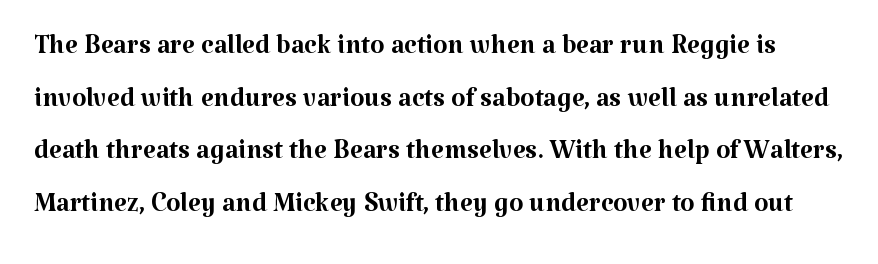
The image shows 37 px regular-weight serif type, upright; set normal line spacing (1.42x), normal letter spacing, not underlined; medium stroke contrast and a medium x-height.
